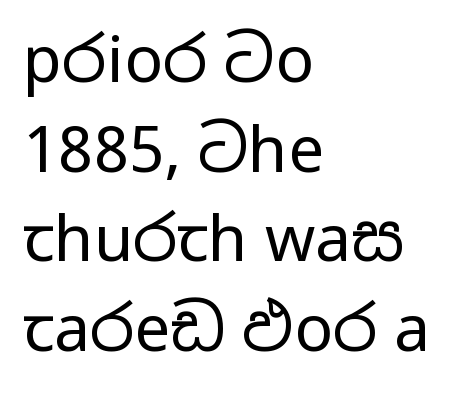
Varying glyph widths throughout — classic text-font behaviour. You could call the tracking neutral — neither tight nor loose. This rendering employs a face without finishing strokes, i.e., a sans-serif. These lines are set flush left with a ragged right edge. Style check: upright. Has an underline been added? It has not.
